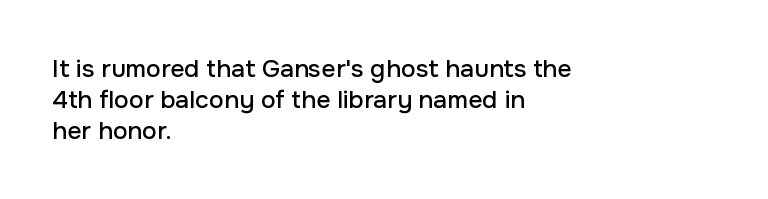
Q: Is the text italic (slanted)? A: No, it is upright.
Q: Is the text underlined? A: No.
Q: How is the paragraph aligned? A: Left-aligned.
Q: Is the spacing between letters normal or unusually wide? A: Normal.
